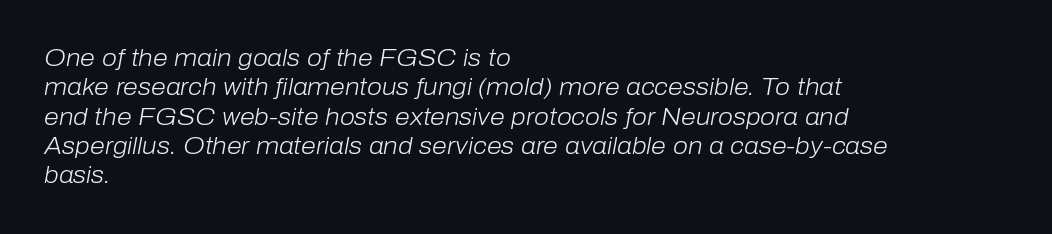
Q: Is the text bold? A: No.
Q: Is the text italic (slanted)? A: Yes, it leans right by about 10 degrees.
Q: Is the text underlined? A: No.
Q: How is the paragraph aligned? A: Left-aligned.
Q: Is the spacing between letters normal or unusually wide? A: Normal.
